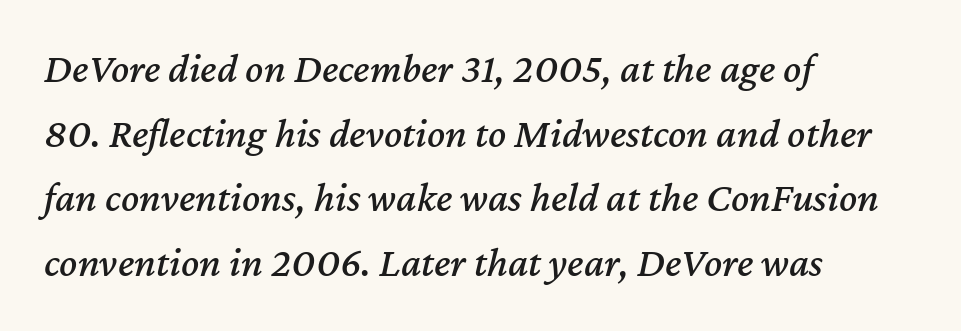
Q: Is the text italic (slanted)? A: Yes, it leans right by about 12 degrees.
Q: Is the text underlined? A: No.
Q: How is the paragraph aligned? A: Left-aligned.
Q: Is the spacing between letters normal or unusually wide? A: Normal.
Q: Is the spacing between lines tight, normal or loose? A: Normal.
Q: Width (condensed, normal, or wide)? A: Normal.
Q: Stroke contrast? A: Medium.
Q: x-height? A: Medium.
Q: Monospaced? A: No.
